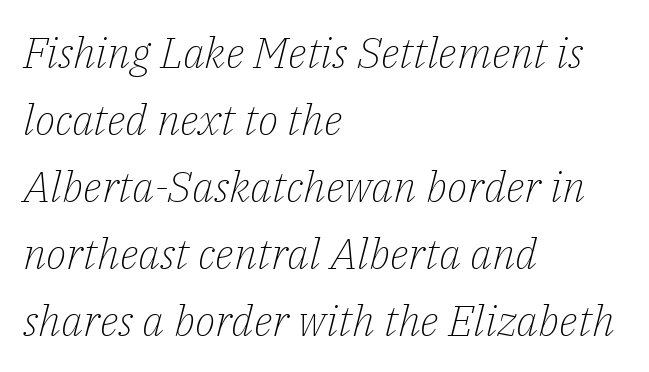
The image shows 43 px light serif type, italic (leaning right); set left-aligned, normal line spacing (1.56x), normal letter spacing, not underlined; low stroke contrast and a medium x-height.
